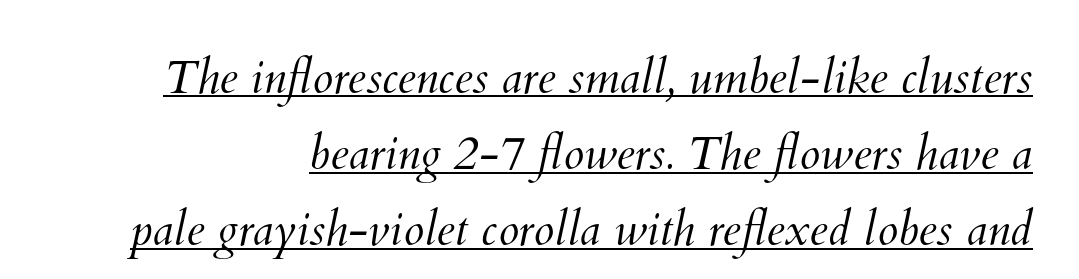
Q: Is the text bold? A: No.
Q: Is the text underlined? A: Yes.
Q: Is the spacing between letters normal or unusually wide? A: Normal.
Q: Is the spacing between lines tight, normal or loose? A: Normal.
Q: Width (condensed, normal, or wide)? A: Normal.
Q: Stroke contrast? A: Medium.
Q: x-height? A: Small.
Q: Monospaced? A: No.
